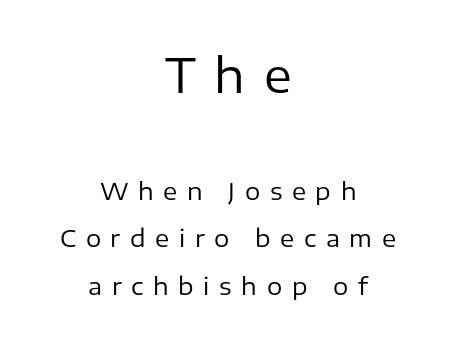
Scale decreases going downward across the two blocks. This rendering employs a face without finishing strokes, i.e., a sans-serif. This is roman type, the default non-slanted kind. Spacing between characters has been opened up far beyond the box default.
